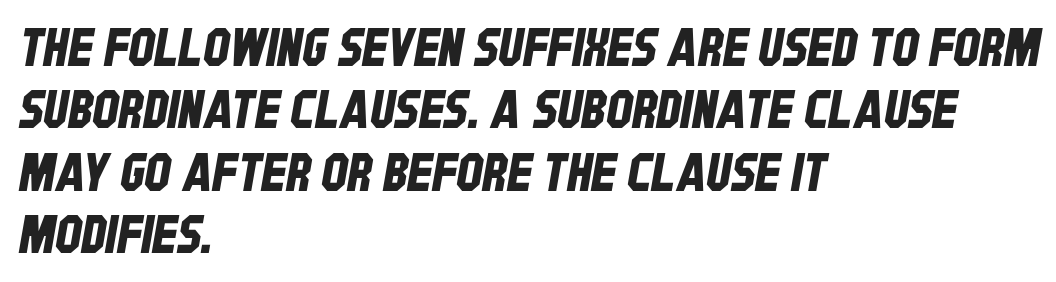
The image shows 52 px condensed sans-serif type; set left-aligned, line spacing 1.2x, normal letter spacing, not underlined; low stroke contrast and a large x-height.
